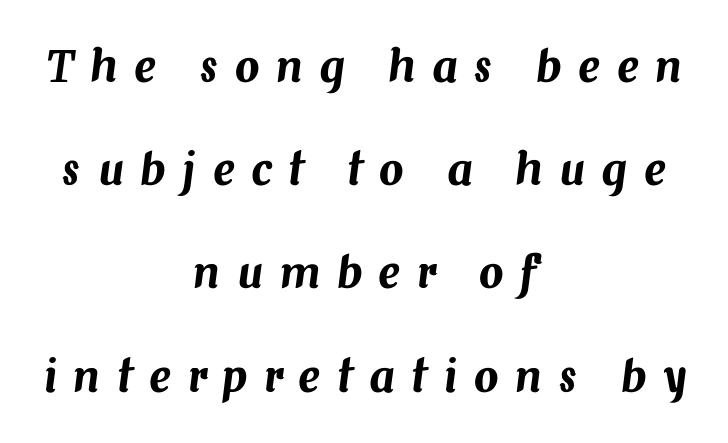
{"italic": "yes", "lean": "right", "slant_degrees": 7, "width": "normal", "stroke_contrast": "medium", "x_height": "medium", "monospaced": "no", "underline": "no", "align": "center", "line_spacing": "loose", "line_spacing_ratio": 2.4, "letter_spacing": "wide", "letter_spacing_em": 0.39, "glyph_px": 43}
